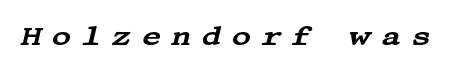
Q: Is the text italic (slanted)? A: Yes, it leans right by about 13 degrees.
Q: Is the text underlined? A: No.
Q: Is the spacing between letters normal or unusually wide? A: Unusually wide.
